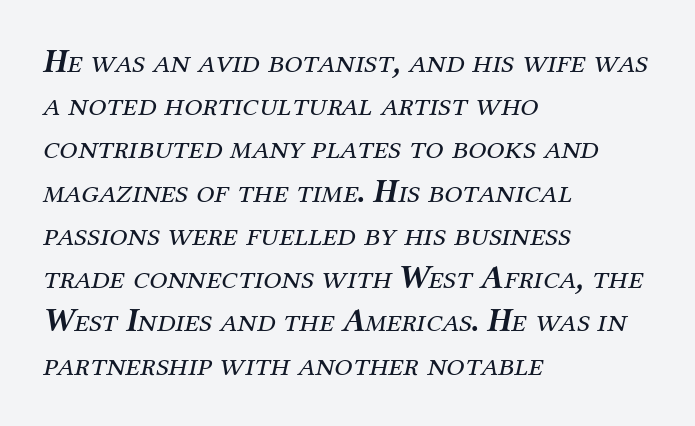
The image shows 33 px regular-weight serif type, italic (leaning right); set left-aligned, normal line spacing (1.31x), normal letter spacing, not underlined; medium stroke contrast and a medium x-height.
